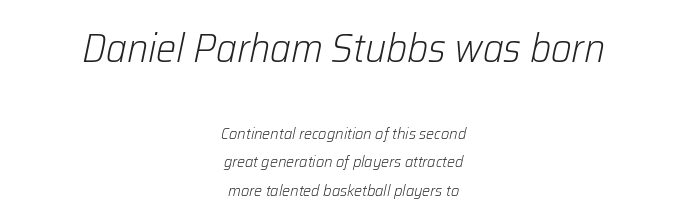
The image shows 40 px light type, italic (leaning right); set centered, line spacing 1.79x, normal letter spacing, not underlined; the first (top) block is 2.5x larger; low stroke contrast and a medium x-height.
